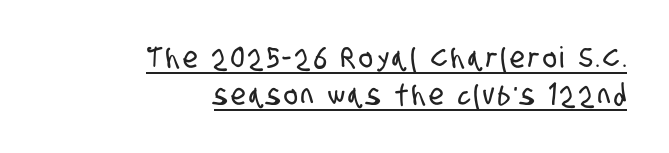
The image shows 29 px condensed sans-serif type; set right-aligned, normal line spacing (1.27x), underlined; low stroke contrast and a large x-height.
